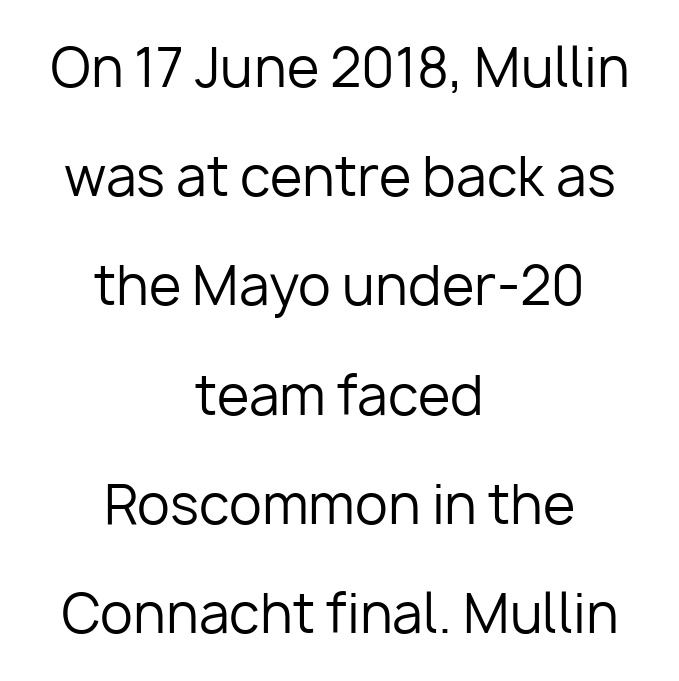
The image shows 53 px regular-weight sans-serif type, upright; set centered, loose line spacing (2.06x), normal letter spacing, not underlined; low stroke contrast and a medium x-height.
